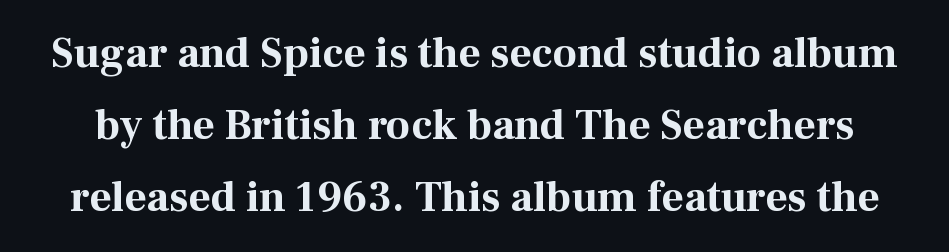
The image shows 43 px bold serif type, upright; set normal line spacing (1.68x), normal letter spacing, not underlined; medium stroke contrast and a medium x-height.
